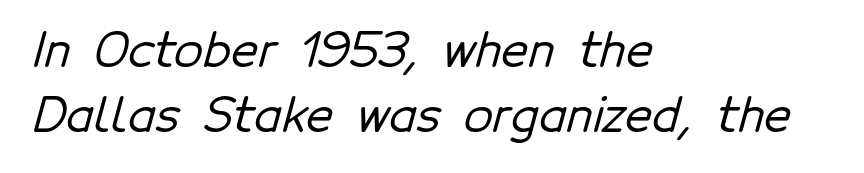
{"serif": "no", "width": "normal", "stroke_contrast": "low", "x_height": "medium", "monospaced": "no", "underline": "no", "align": "left", "line_spacing": "normal", "line_spacing_ratio": 1.38, "letter_spacing": "normal", "letter_spacing_em": 0.0, "glyph_px": 47}
